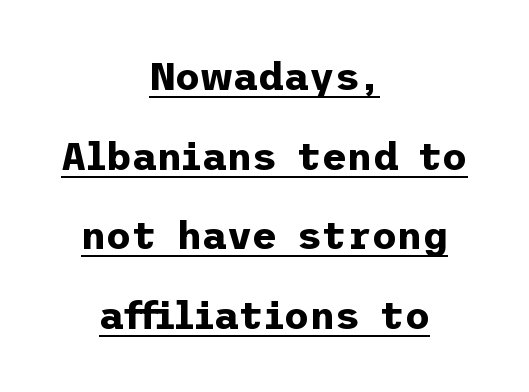
Rows of type keep a wide berth in the vertical direction. The type sits square on the baseline with zero lean. Each line of the rendering has a horizontal stroke beneath the glyphs. The designer went with a sans here, leaving each stem footless. Is the type bold? Yes — the strokes are clearly thick and heavy.
